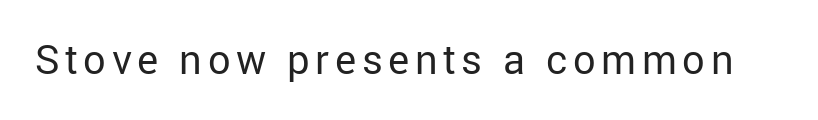
Does the type have serifs? No, each stem ends abruptly. Proportional: the letters do not fall into vertical columns. The space directly below the letters is spotless. The type sits square on the baseline with zero lean. Counters stay open thanks to moderate or lighter strokes.
